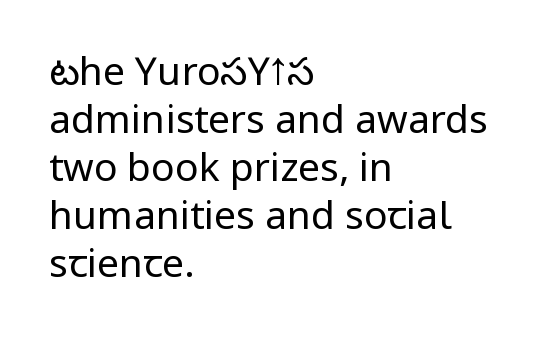
The image shows 39 px regular-weight, condensed sans-serif type, upright; set left-aligned, line spacing 1.23x, normal letter spacing, not underlined; low stroke contrast and a large x-height.
